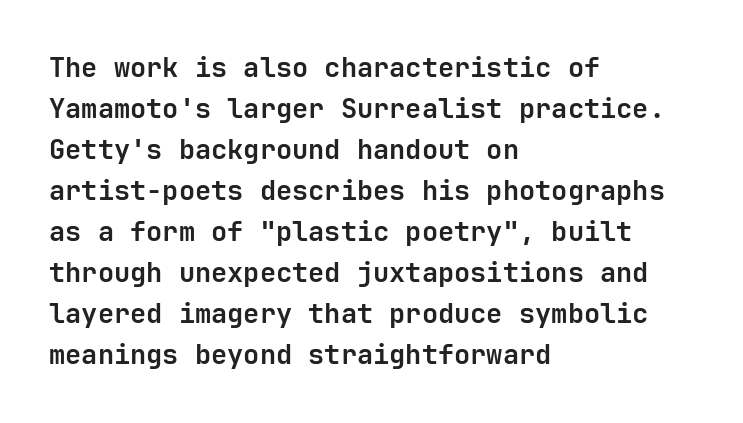
Q: Is the text bold? A: Yes.
Q: Is the text italic (slanted)? A: No, it is upright.
Q: Is the text underlined? A: No.
Q: How is the paragraph aligned? A: Left-aligned.
Q: Is the spacing between letters normal or unusually wide? A: Normal.
Q: Is the spacing between lines tight, normal or loose? A: Normal.
